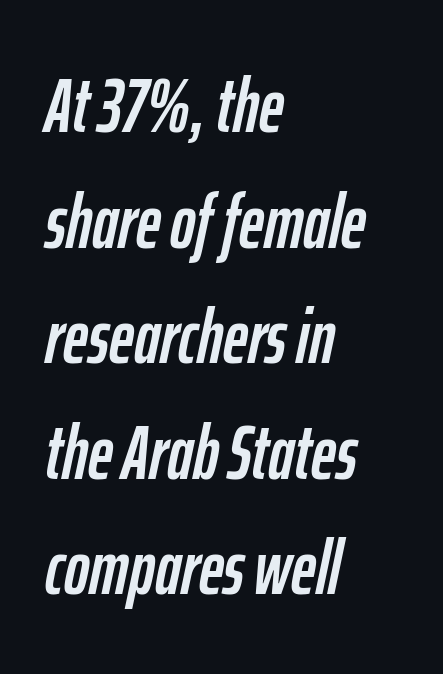
The image shows 76 px condensed type, italic (leaning right); set left-aligned, normal line spacing (1.52x), normal letter spacing, not underlined; low stroke contrast and a medium x-height.
